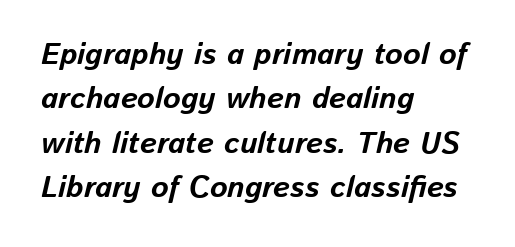
Q: Is the text bold? A: Yes.
Q: Is the text italic (slanted)? A: Yes, it leans right by about 13 degrees.
Q: Is the text underlined? A: No.
Q: How is the paragraph aligned? A: Left-aligned.
Q: Is the spacing between letters normal or unusually wide? A: Normal.
Q: Is the spacing between lines tight, normal or loose? A: Normal.
Q: Width (condensed, normal, or wide)? A: Normal.
Q: Stroke contrast? A: Low.
Q: x-height? A: Medium.
Q: Monospaced? A: No.
